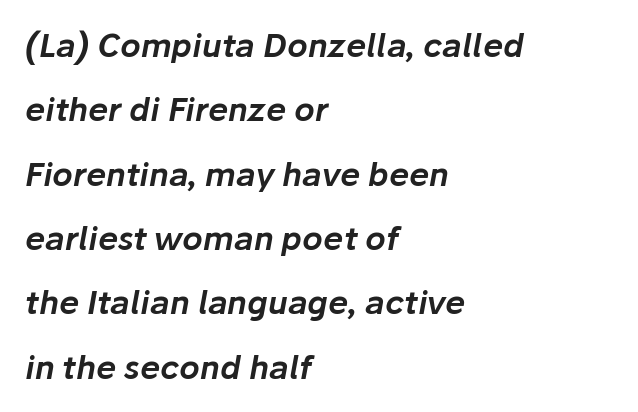
Caption: standard tracking, unaltered. If you drew a line through each stem, it would be angled. Only glyphs here, with clear space below each row. Airy leading.
